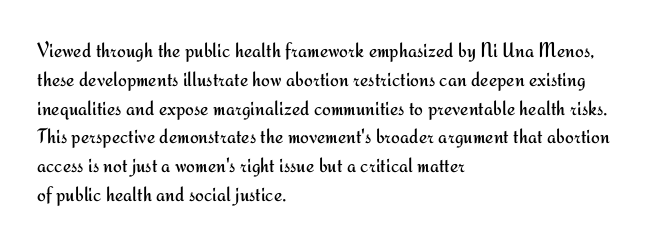
The image shows 21 px text type, upright; set left-aligned, normal line spacing (1.37x), normal letter spacing, not underlined.
